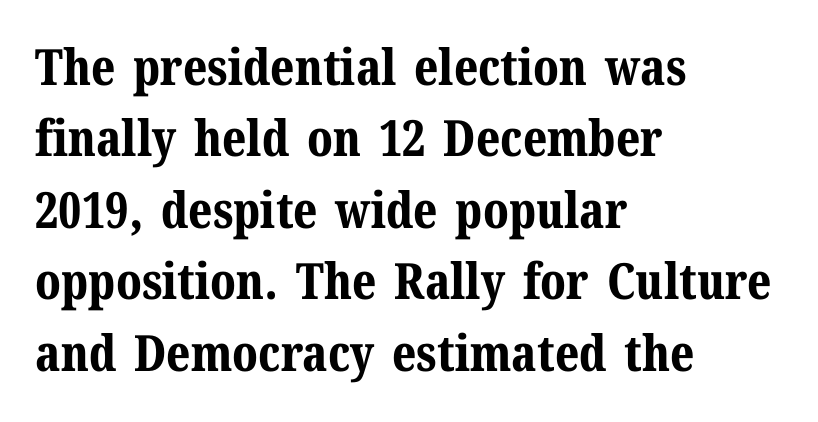
Q: Is the text bold? A: Yes.
Q: Is the text italic (slanted)? A: No, it is upright.
Q: Is the typeface a serif or a sans-serif typeface? A: Serif.
Q: Is the text underlined? A: No.
Q: How is the paragraph aligned? A: Left-aligned.
Q: Is the spacing between letters normal or unusually wide? A: Normal.
Q: Is the spacing between lines tight, normal or loose? A: Normal.
Q: Width (condensed, normal, or wide)? A: Normal.
Q: Stroke contrast? A: Medium.
Q: x-height? A: Medium.
Q: Monospaced? A: No.
